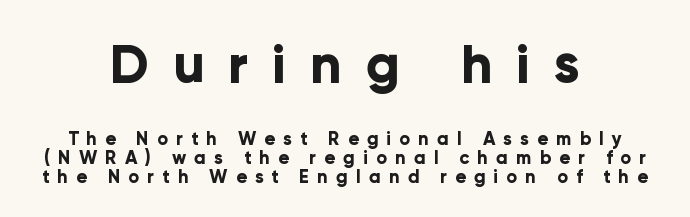
{"serif": "no", "italic": "no", "bold": "yes", "weight": "bold", "width": "normal", "stroke_contrast": "low", "x_height": "medium", "monospaced": "no", "underline": "no", "align": "center", "line_spacing": "tight", "line_spacing_ratio": 1.05, "letter_spacing": "wide", "letter_spacing_em": 0.45, "larger_block": "first", "size_ratio": 2.94, "glyph_px": 53}
